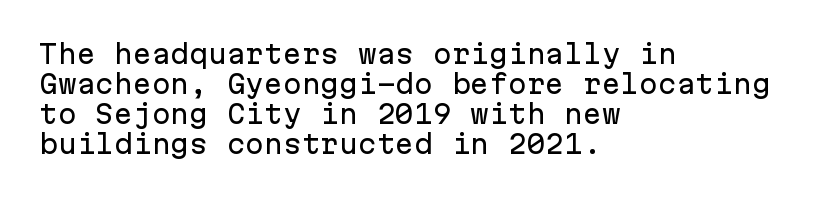
{"italic": "no", "underline": "no", "align": "left", "line_spacing_ratio": 1.2, "letter_spacing": "normal", "letter_spacing_em": 0.0, "glyph_px": 25}
